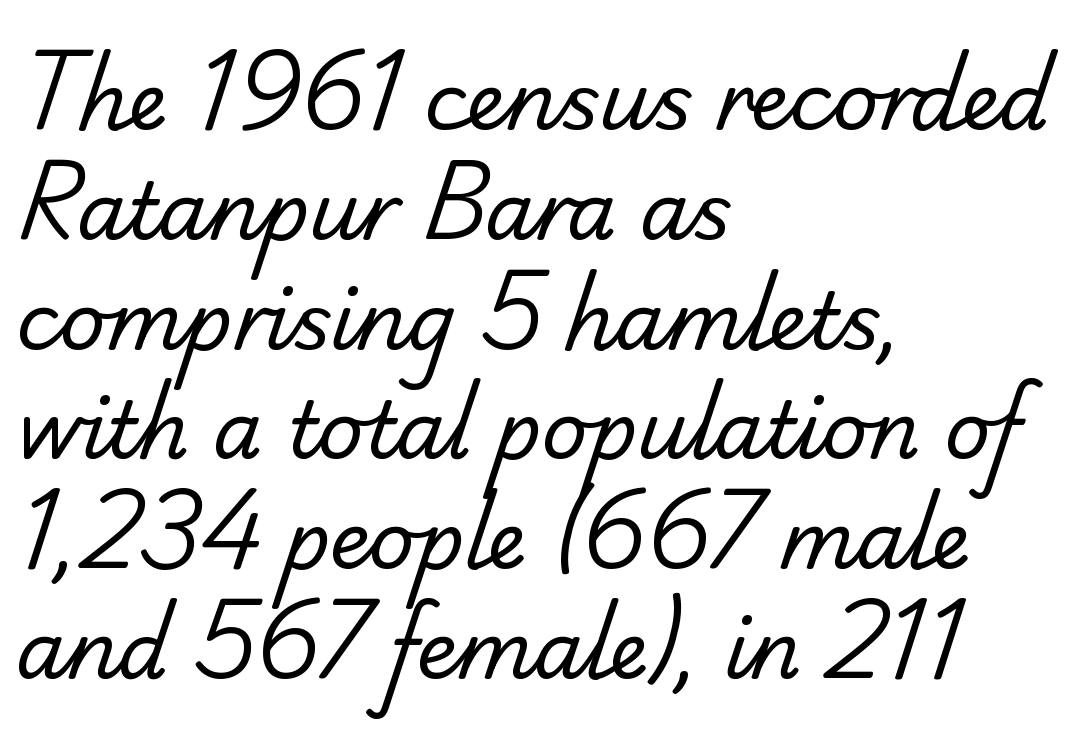
The image shows 79 px regular-weight sans-serif type; set left-aligned, normal line spacing (1.39x), normal letter spacing, not underlined; low stroke contrast and a small x-height.
